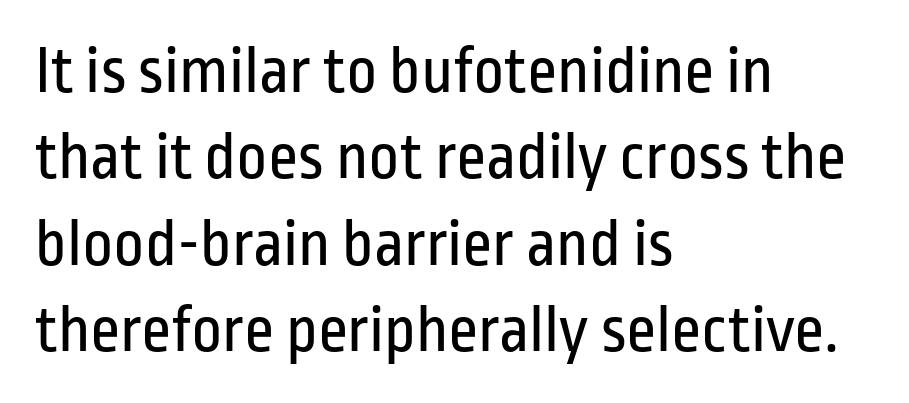
{"serif": "no", "italic": "no", "bold": "no", "weight": "regular", "width": "condensed", "stroke_contrast": "low", "x_height": "medium", "monospaced": "no", "underline": "no", "align": "left", "line_spacing": "normal", "line_spacing_ratio": 1.29, "letter_spacing": "normal", "letter_spacing_em": 0.0, "glyph_px": 67}
